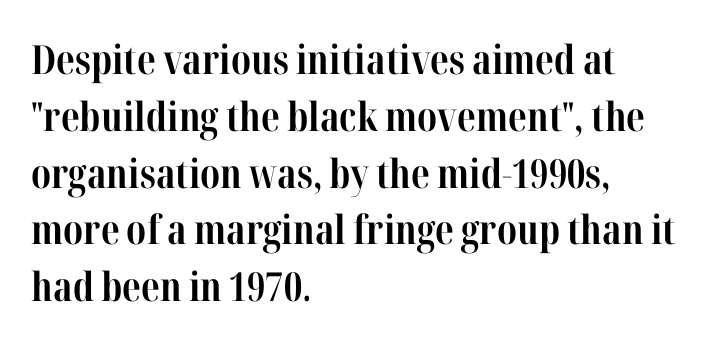
{"serif": "yes", "italic": "no", "bold": "yes", "weight": "bold", "width": "condensed", "stroke_contrast": "high", "x_height": "medium", "monospaced": "no", "underline": "no", "align": "left", "line_spacing": "normal", "line_spacing_ratio": 1.42, "letter_spacing": "normal", "letter_spacing_em": 0.0, "glyph_px": 40}
